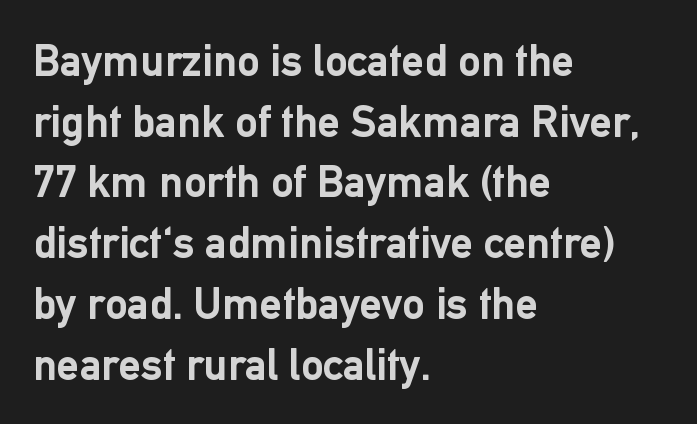
The image shows 45 px semibold sans-serif type, upright; set left-aligned, normal line spacing (1.35x), normal letter spacing, not underlined; low stroke contrast and a medium x-height.
